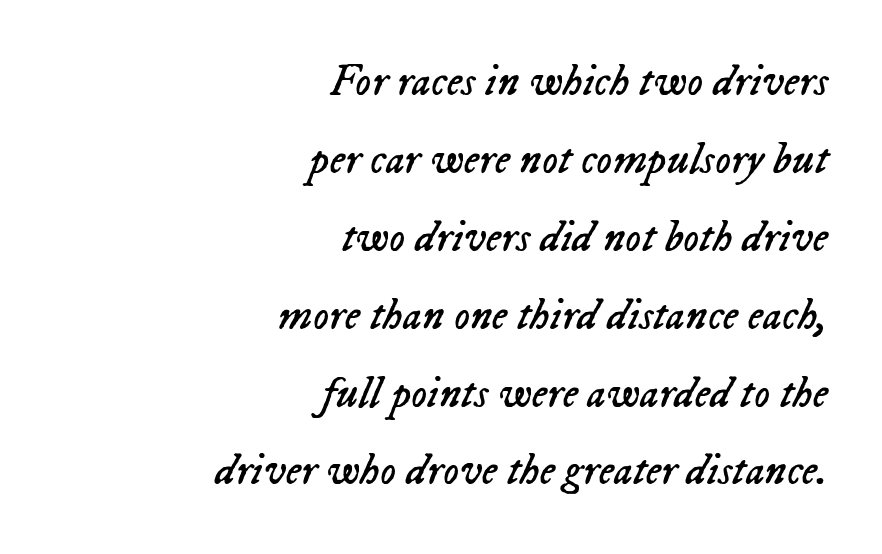
The image shows 44 px regular-weight type, italic (leaning right); set right-aligned, line spacing 1.77x, normal letter spacing, not underlined; low stroke contrast and a medium x-height.
